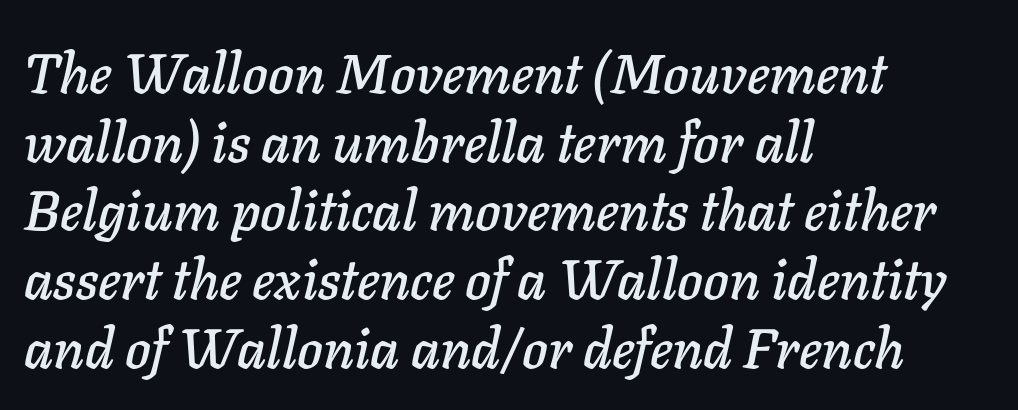
Q: Is the text italic (slanted)? A: Yes, it leans right by about 11 degrees.
Q: Is the text underlined? A: No.
Q: How is the paragraph aligned? A: Left-aligned.
Q: Is the spacing between letters normal or unusually wide? A: Normal.
Q: Is the spacing between lines tight, normal or loose? A: Normal.
Q: Width (condensed, normal, or wide)? A: Normal.
Q: Stroke contrast? A: Low.
Q: x-height? A: Medium.
Q: Monospaced? A: No.
